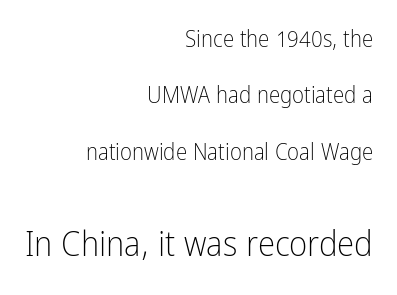
{"serif": "no", "italic": "no", "bold": "no", "weight": "light", "width": "condensed", "stroke_contrast": "low", "x_height": "medium", "monospaced": "no", "underline": "no", "align": "right", "line_spacing": "loose", "line_spacing_ratio": 2.45, "letter_spacing": "normal", "letter_spacing_em": 0.0, "larger_block": "second", "size_ratio": 1.52, "glyph_px": 35}
